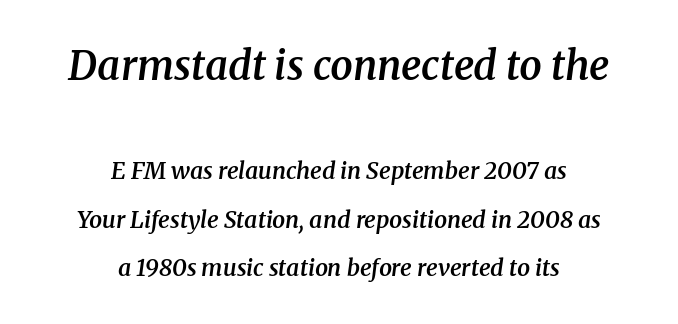
Look at the glyph heights: the upper group is clearly the bigger setting. Notice the wide empty band between every row — that's loose leading. Teacher's note: observe the equal gaps on both sides — that is centered alignment. The rendering uses a semibold face; strokes are thickened but not to full bold. Font category for this specimen: serif. Quick note: italic.
